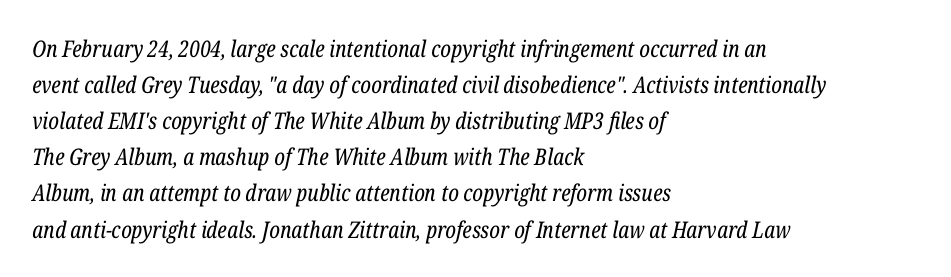
{"italic": "yes", "lean": "right", "slant_degrees": 12, "bold": "no", "underline": "no", "align": "left", "line_spacing": "normal", "line_spacing_ratio": 1.57, "letter_spacing": "normal", "letter_spacing_em": 0.0, "glyph_px": 23}
